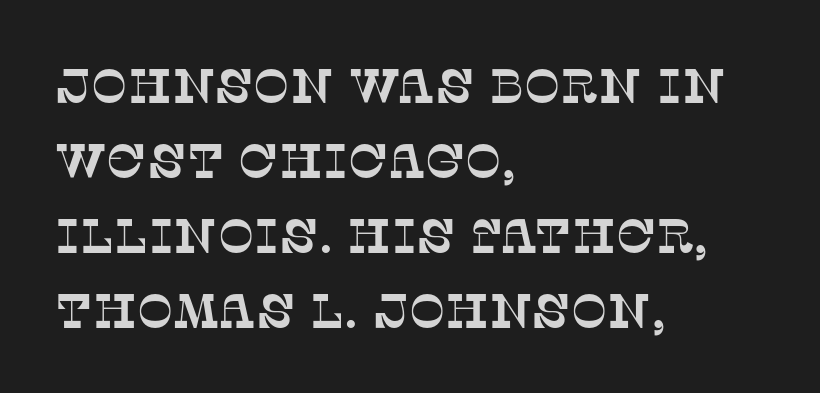
The space beneath each line is pristine and unruled. Layout note: lines flush left. Is there much room between lines? A standard amount, neither cramped nor airy. Unlike a clean sans, this face finishes its strokes with serifs. Characters follow at the spacing the type designer built in. Varying glyph widths throughout — classic text-font behaviour.
